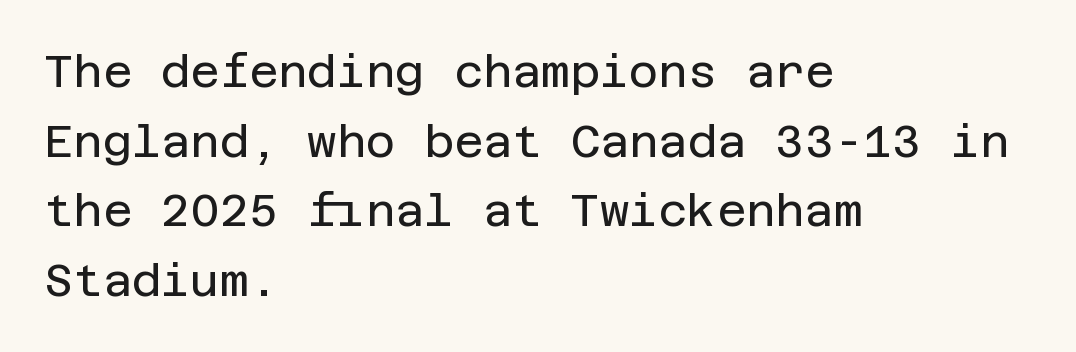
{"serif": "no", "italic": "no", "bold": "no", "weight": "regular", "width": "normal", "stroke_contrast": "low", "x_height": "large", "underline": "no", "align": "left", "line_spacing": "normal", "line_spacing_ratio": 1.55, "letter_spacing": "normal", "letter_spacing_em": 0.0, "glyph_px": 45}
